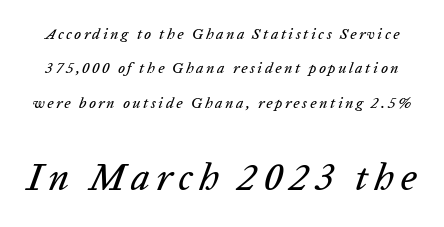
The image shows 38 px text type, italic (leaning right); set loose line spacing (2.3x), not underlined; the second (bottom) block is 2.53x larger; low stroke contrast and a medium x-height.
